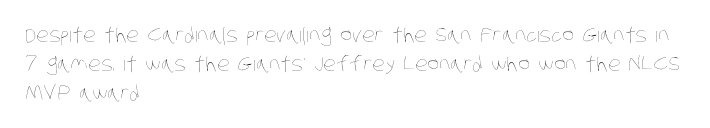
Q: Is the text bold? A: No.
Q: Is the text underlined? A: No.
Q: How is the paragraph aligned? A: Left-aligned.
Q: Is the spacing between letters normal or unusually wide? A: Normal.
Q: Is the spacing between lines tight, normal or loose? A: Normal.
